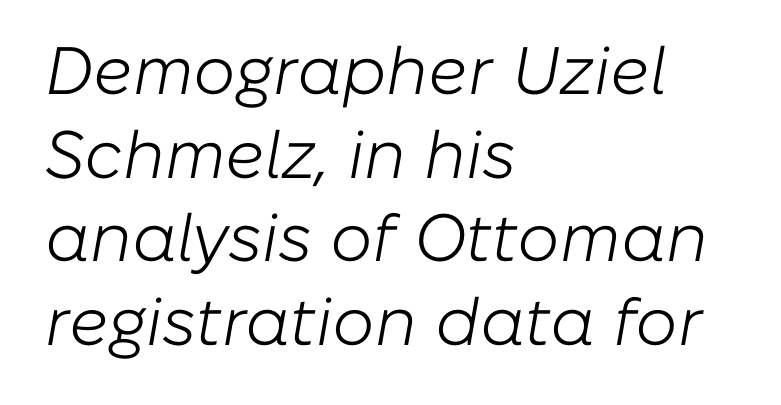
The image shows 67 px light type, italic (leaning right); set left-aligned, normal line spacing (1.25x), normal letter spacing, not underlined; low stroke contrast and a medium x-height.
